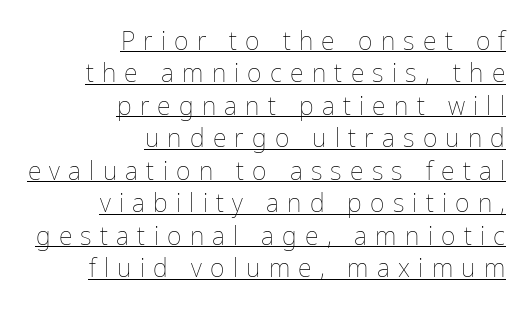
Line endings align vertically; line beginnings do not. The typesetting does not lean heavy: it is not bold. You can tell it's not italic because the verticals are truly vertical. Every word sits above its own underline. Inter-character spacing is expanded well beyond the font's built-in metrics. This sample keeps an unexceptional amount of space between lines.
